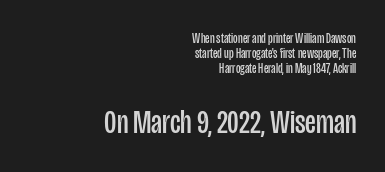
Q: Is the text bold? A: No.
Q: Is the text italic (slanted)? A: No, it is upright.
Q: Is the typeface a serif or a sans-serif typeface? A: Sans-serif.
Q: Is the text underlined? A: No.
Q: How is the paragraph aligned? A: Right-aligned.
Q: Is the spacing between letters normal or unusually wide? A: Normal.
Q: Is the spacing between lines tight, normal or loose? A: Tight.
Q: Which block of text is set in a larger size, the first (top) or the second (bottom)? A: The second (bottom) one.
Q: Width (condensed, normal, or wide)? A: Condensed.
Q: Stroke contrast? A: Low.
Q: x-height? A: Large.
Q: Monospaced? A: No.
